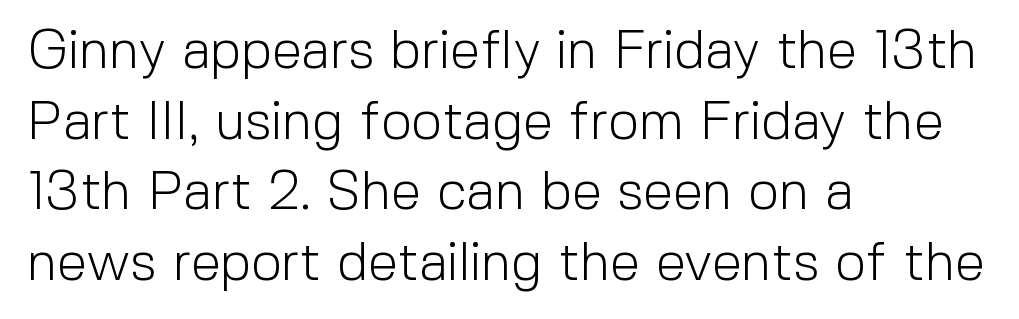
{"serif": "no", "italic": "no", "bold": "no", "weight": "light", "width": "normal", "x_height": "medium", "monospaced": "no", "underline": "no", "align": "left", "line_spacing": "normal", "line_spacing_ratio": 1.31, "letter_spacing": "normal", "letter_spacing_em": 0.0, "glyph_px": 54}
